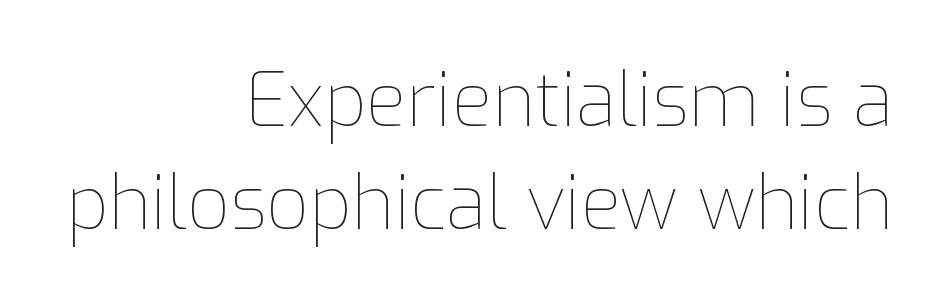
Do the characters align in a grid? No, the font is proportional. The font sits on the lighter half of the weight spectrum, regular included. Observe the ordinary spacing: letters are neighbours, not strangers. Words float on clear page, feet unadorned. The block of text has a typical density, with ordinary space between rows.
